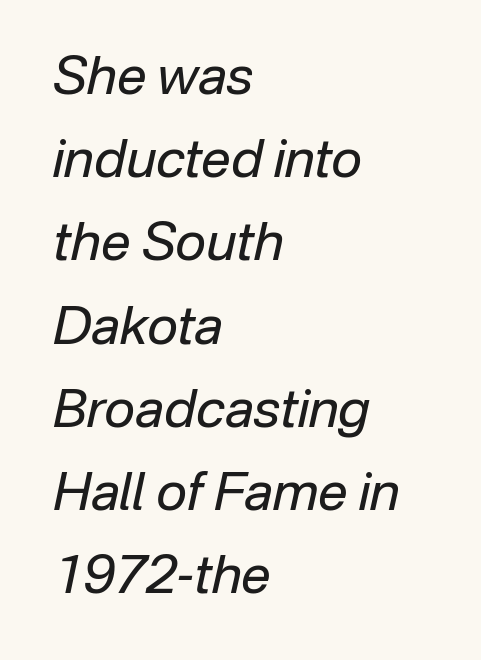
Q: Is the text bold? A: No.
Q: Is the text italic (slanted)? A: Yes, it leans right by about 12 degrees.
Q: Is the text underlined? A: No.
Q: How is the paragraph aligned? A: Left-aligned.
Q: Is the spacing between letters normal or unusually wide? A: Normal.
Q: Is the spacing between lines tight, normal or loose? A: Normal.
Q: Width (condensed, normal, or wide)? A: Normal.
Q: Stroke contrast? A: Low.
Q: x-height? A: Medium.
Q: Monospaced? A: No.
